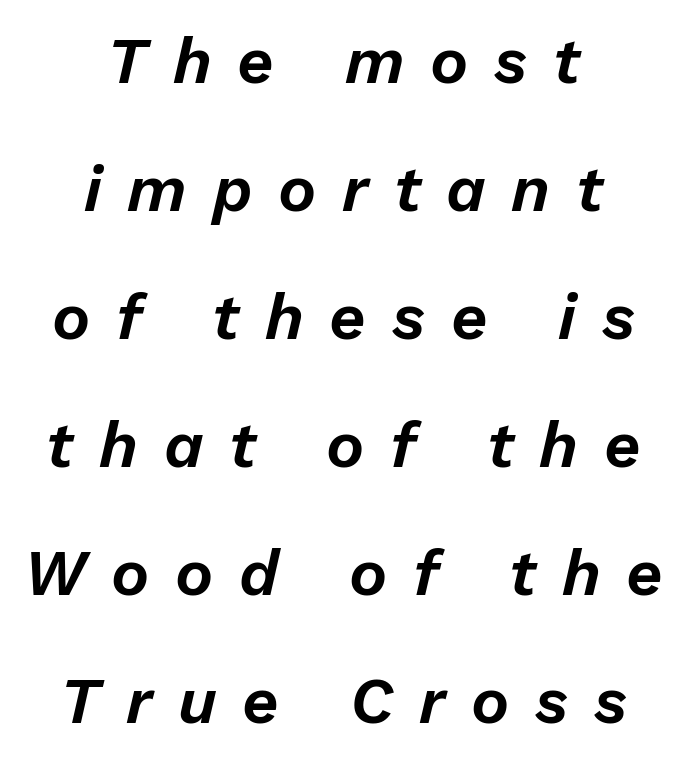
The image shows 64 px text type, italic (leaning right); set centered, loose line spacing (2.0x), unusually wide letter spacing (+0.4 em), not underlined; low stroke contrast and a medium x-height.
